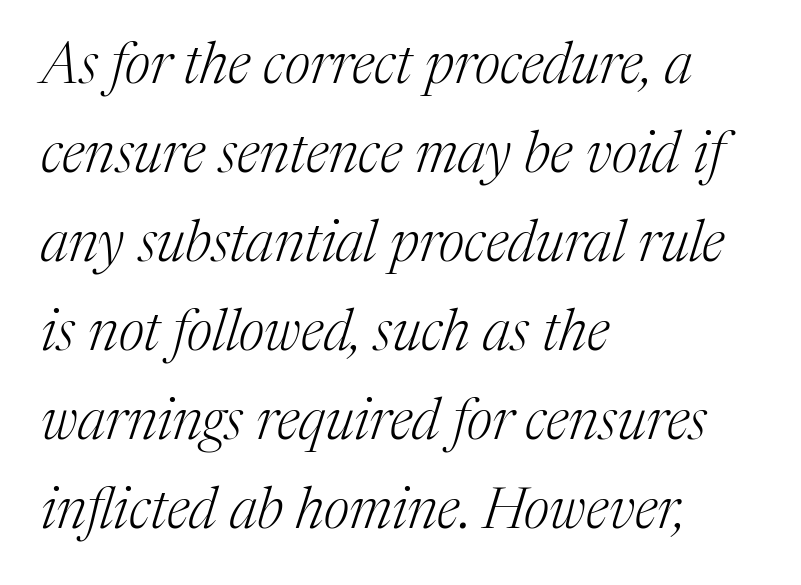
{"serif": "yes", "italic": "yes", "lean": "right", "slant_degrees": 17, "bold": "no", "weight": "light", "width": "normal", "stroke_contrast": "medium", "x_height": "medium", "monospaced": "no", "underline": "no", "align": "left", "line_spacing": "normal", "line_spacing_ratio": 1.56, "letter_spacing": "normal", "letter_spacing_em": 0.0, "glyph_px": 57}
